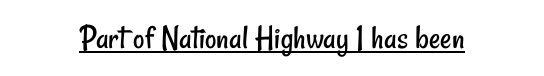
The image shows 35 px regular-weight, condensed sans-serif type; set normal letter spacing, underlined; low stroke contrast and a small x-height.
